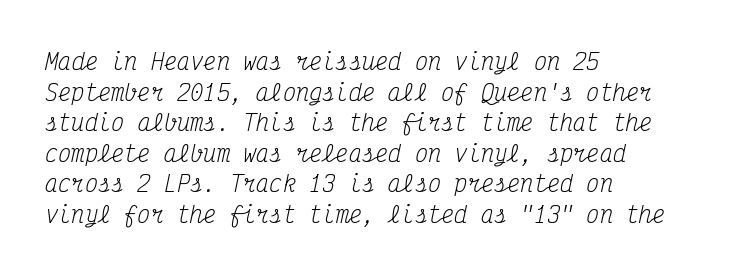
The image shows 22 px text type, italic (leaning right); set left-aligned, normal line spacing (1.39x), normal letter spacing, not underlined.
